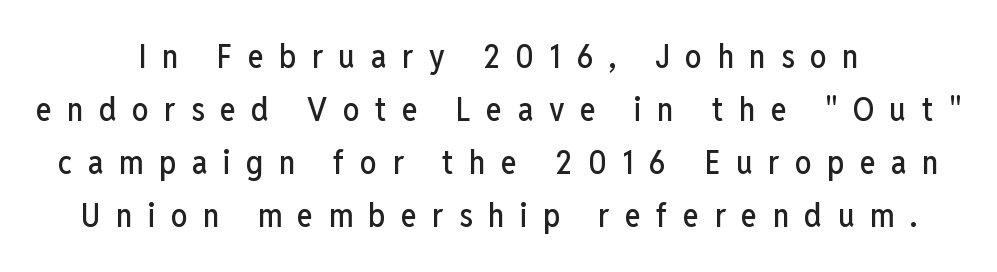
The image shows 33 px condensed sans-serif type, upright; set centered, normal line spacing (1.61x), unusually wide letter spacing (+0.47 em), not underlined; low stroke contrast and a medium x-height.
